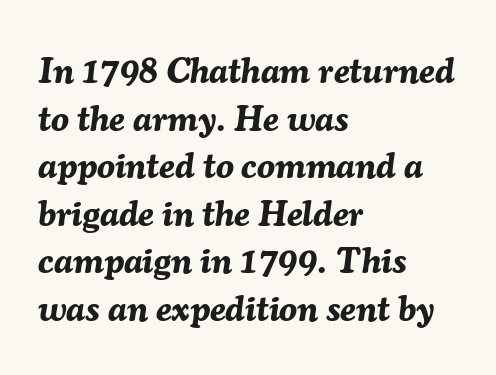
Looking at the ascenders, they clearly lean. The gap between lines stays unmarked. Heavy, bold letterforms. The block of text has a typical density, with ordinary space between rows. The typesetter chose a ragged-right arrangement here.
